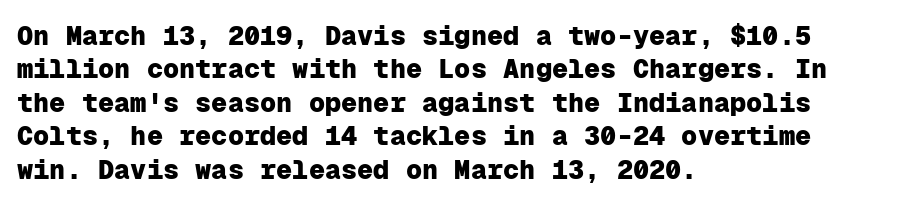
Q: Is the text bold? A: Yes.
Q: Is the text italic (slanted)? A: No, it is upright.
Q: Is the text underlined? A: No.
Q: How is the paragraph aligned? A: Left-aligned.
Q: Is the spacing between letters normal or unusually wide? A: Normal.
